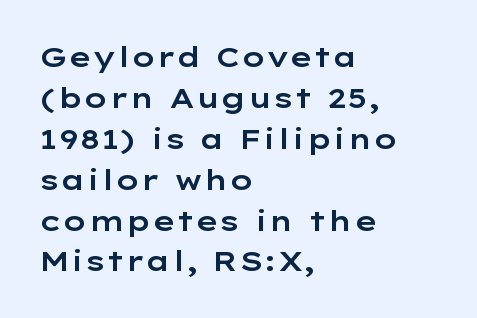
Regarding serifs, this sample does without them. Honestly, there is no underline to notice here at all. Compared with typical body copy, the letter spacing here is the same. The lettering stays uniformly vertical, giving the passage a roman look. Successive baselines arrive at the customary interval.
